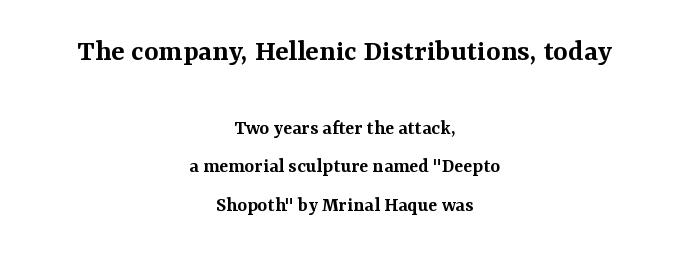
Has an underline been added? It has not. Think of a printed novel: that variable character pitch is what you see here. A centered setting, common on invitations and titles, is used for this passage. A student would notice the top passage is typeset larger than what follows. How heavy is the stroke? Medium-heavy — a semibold, shy of bold.
